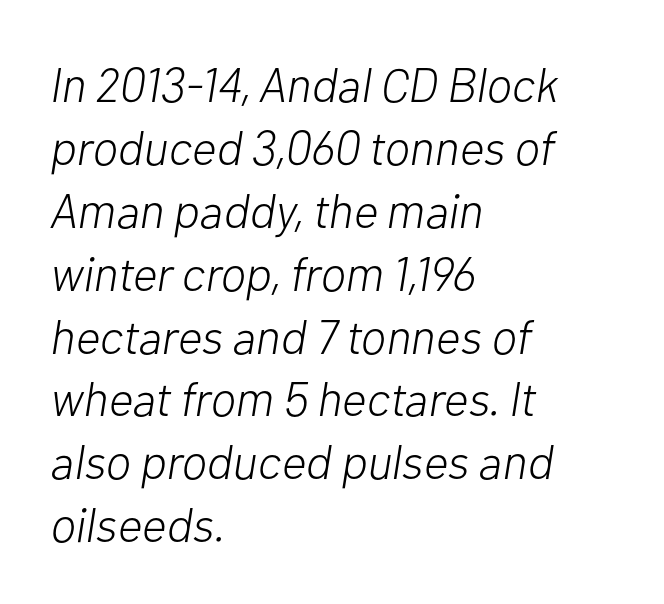
Q: Is the text bold? A: No.
Q: Is the text italic (slanted)? A: Yes, it leans right by about 10 degrees.
Q: Is the text underlined? A: No.
Q: How is the paragraph aligned? A: Left-aligned.
Q: Is the spacing between letters normal or unusually wide? A: Normal.
Q: Is the spacing between lines tight, normal or loose? A: Normal.
Q: Width (condensed, normal, or wide)? A: Normal.
Q: Stroke contrast? A: Low.
Q: x-height? A: Medium.
Q: Monospaced? A: No.
